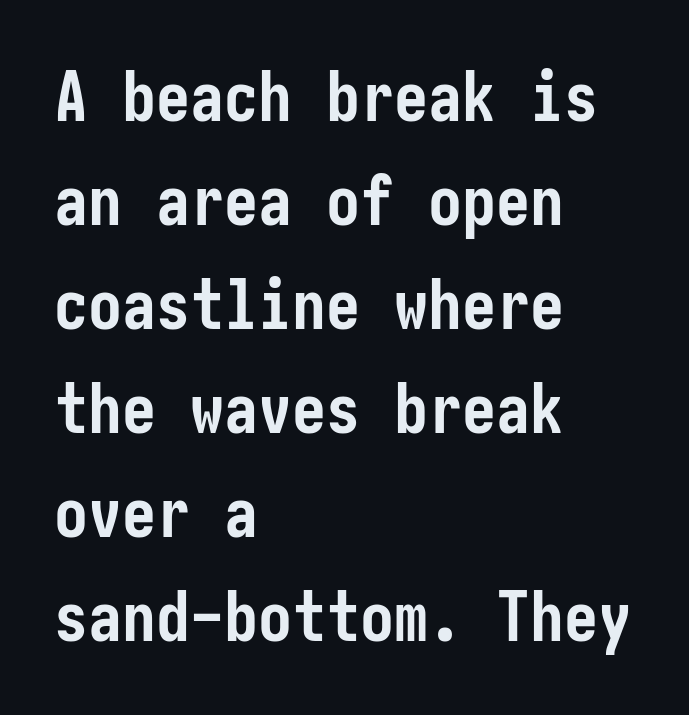
Where is the straight margin? On the left. Does the leading feel generous? No, just average. Stroke thickness is high; the sample reads as a true bold. This sample uses a sans-serif face. Descenders are the only things crossing below the line. Default kerning and tracking; the words read as compact shapes.
